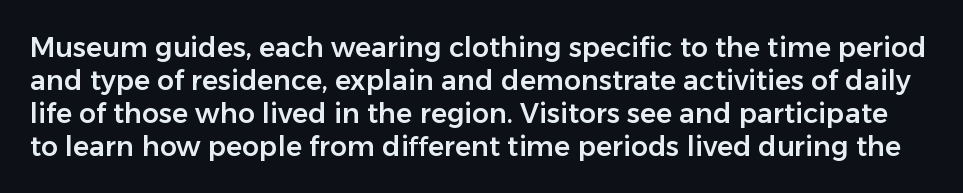
The image shows 27 px text type, upright; set line spacing 1.22x, normal letter spacing, not underlined.
